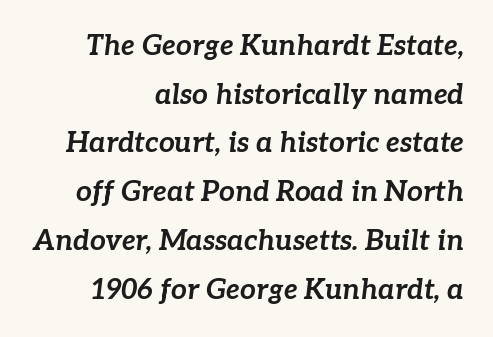
Just letters on the line, the space beneath them empty. The lines in this sample share a right terminus and differ only in where they begin. Is this a fixed-width face? No — the glyphs have proportional, varying widths. Weight check: bold — yes, fully. Is the type slanted? Yes — the strokes lean at a clear angle.
